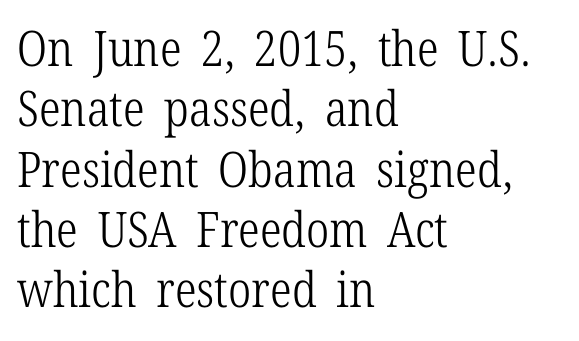
Tall strokes in this sample are plumb rather than angled. This rendering features lettering with no underline. These lines keep a tight, regular rhythm from letter to letter. Each letter's strokes conclude with small projecting serifs.
